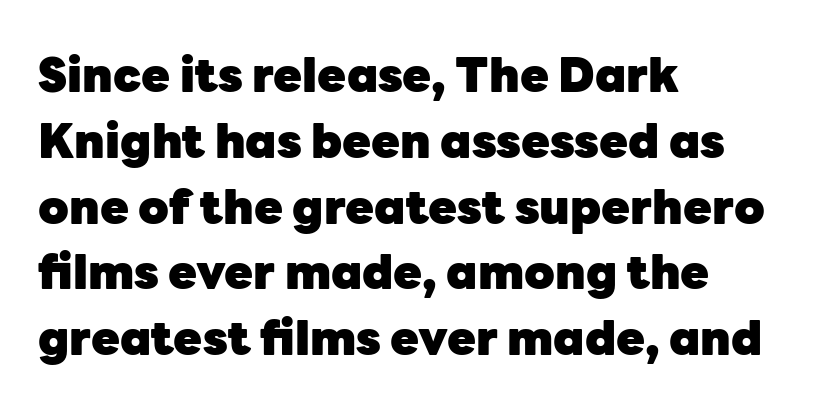
{"serif": "no", "italic": "no", "bold": "yes", "weight": "heavy", "width": "normal", "stroke_contrast": "low", "x_height": "medium", "monospaced": "no", "underline": "no", "align": "left", "line_spacing": "normal", "line_spacing_ratio": 1.4, "letter_spacing": "normal", "letter_spacing_em": 0.0, "glyph_px": 47}
